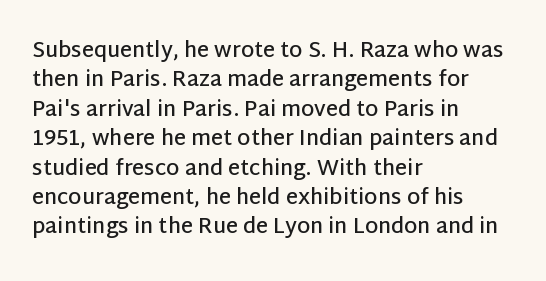
Q: Is the text bold? A: Semi-bold.
Q: Is the text italic (slanted)? A: No, it is upright.
Q: Is the text underlined? A: No.
Q: How is the paragraph aligned? A: Left-aligned.
Q: Is the spacing between letters normal or unusually wide? A: Normal.
Q: Is the spacing between lines tight, normal or loose? A: Normal.
